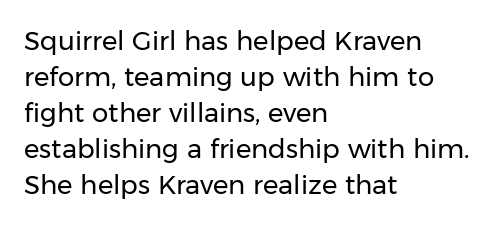
The image shows 26 px text type, upright; set left-aligned, normal line spacing (1.38x), normal letter spacing, not underlined.
